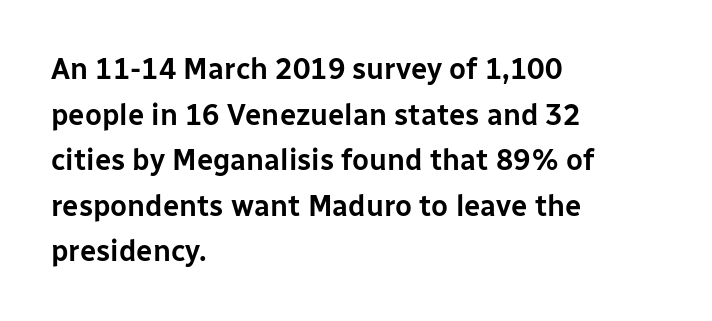
This sample keeps an unexceptional amount of space between lines. Posture: vertical. Looks like regular typesetting: each glyph gets only the width it needs. Descenders are the only things crossing below the line.
